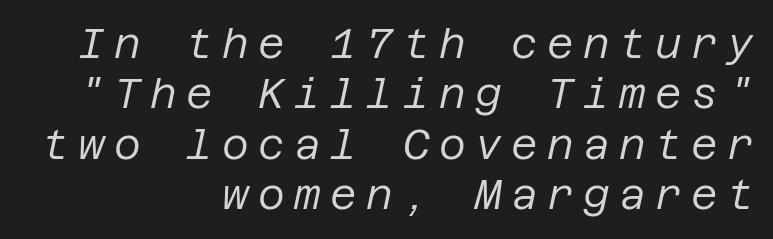
The rendering anchors every line to the right-hand side. Inter-character spacing is expanded well beyond the font's built-in metrics. The typesetting does not lean heavy: it is not bold. Descender tails drop into unmarked territory. The font's italic variant was chosen for this text.
